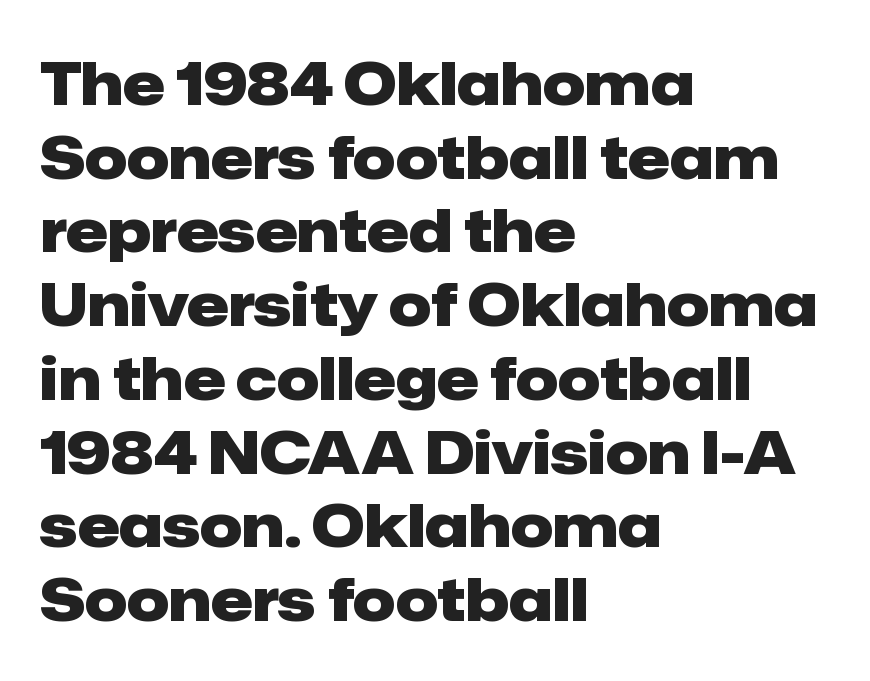
The image shows 59 px heavy sans-serif type, upright; set left-aligned, normal line spacing (1.25x), normal letter spacing, not underlined; low stroke contrast and a medium x-height.
